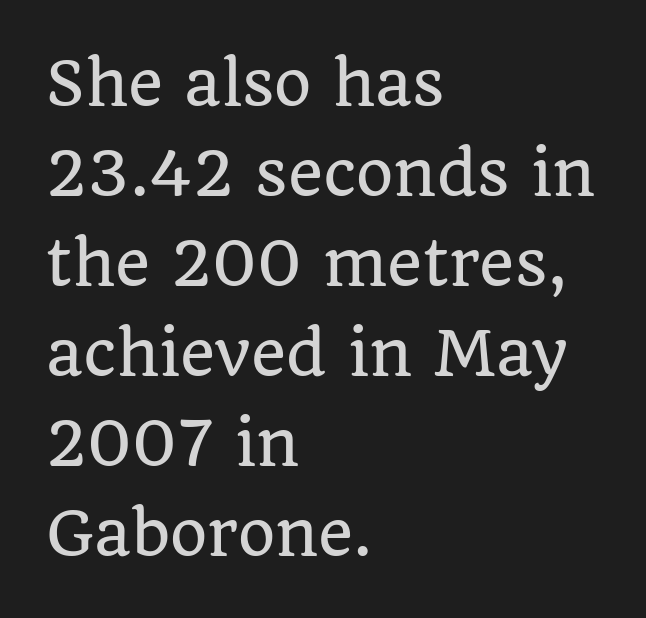
Q: Is the text italic (slanted)? A: No, it is upright.
Q: Is the typeface a serif or a sans-serif typeface? A: Serif.
Q: Is the text underlined? A: No.
Q: How is the paragraph aligned? A: Left-aligned.
Q: Is the spacing between letters normal or unusually wide? A: Normal.
Q: Is the spacing between lines tight, normal or loose? A: Normal.
Q: Width (condensed, normal, or wide)? A: Normal.
Q: Stroke contrast? A: Low.
Q: x-height? A: Large.
Q: Monospaced? A: No.
